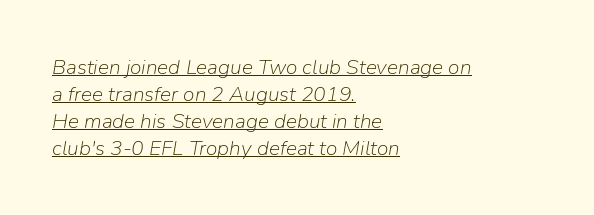
Honestly, the letter spacing is just normal — you wouldn't notice it. How would I describe the line gaps? Plain and ordinary. The sample's only ornament is a line tracing under the words. If you drew a line through each stem, it would be angled.
